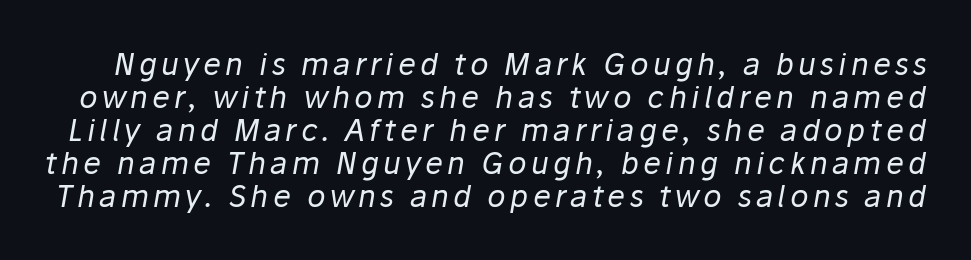
Vertically, the passage feels compressed, each row crowding the next. The strokes carry an ordinary text weight at most. A typesetter would mark this as italic. The passage shown is typed in a proportional face where columns would drift. The string is rendered with underlining switched off.
